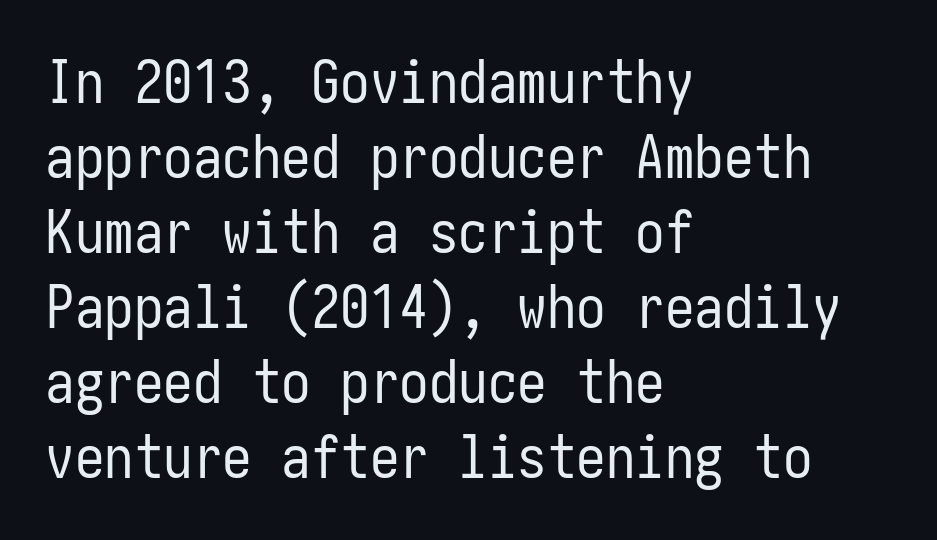
The image shows 59 px regular-weight, condensed sans-serif type, upright; set left-aligned, normal line spacing (1.27x), normal letter spacing, not underlined; low stroke contrast and a medium x-height.
